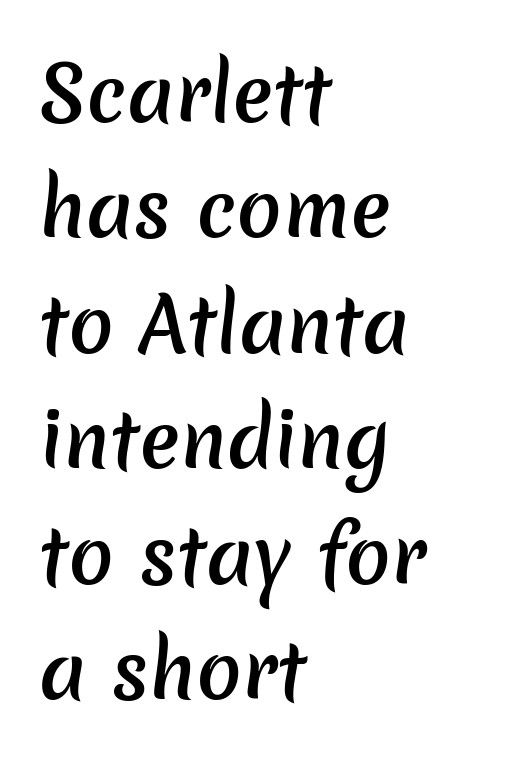
{"serif": "no", "bold": "semi", "weight": "semibold", "width": "normal", "stroke_contrast": "low", "x_height": "medium", "monospaced": "no", "underline": "no", "align": "left", "line_spacing": "normal", "line_spacing_ratio": 1.54, "letter_spacing": "normal", "letter_spacing_em": 0.0, "glyph_px": 75}
